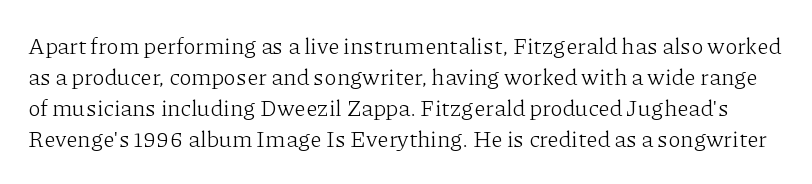
{"italic": "no", "bold": "no", "underline": "no", "line_spacing": "normal", "line_spacing_ratio": 1.35, "letter_spacing": "normal", "letter_spacing_em": 0.0, "glyph_px": 23}
